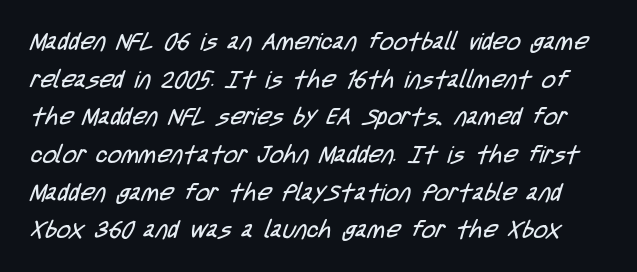
Q: Is the text bold? A: No.
Q: Is the text underlined? A: No.
Q: Is the spacing between letters normal or unusually wide? A: Normal.
Q: Is the spacing between lines tight, normal or loose? A: Normal.
